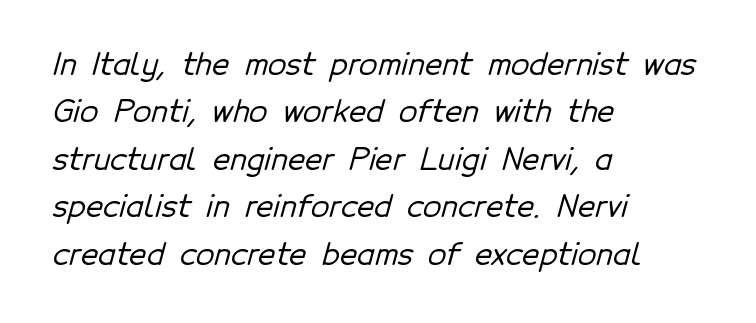
Nope, no serifs anywhere on these letters. Tracking value appears to be zero — textbook default spacing. Note the varied advance widths — an 'i' is clearly narrower than an 'm'. The foot of each line stays bare and open. All the whitespace from short lines collects on the right.
